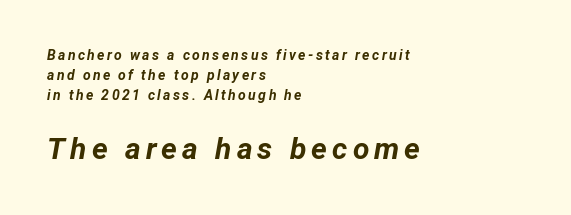
Q: Is the text bold? A: Yes.
Q: Is the text italic (slanted)? A: Yes, it leans right by about 12 degrees.
Q: Is the text underlined? A: No.
Q: How is the paragraph aligned? A: Left-aligned.
Q: Is the spacing between lines tight, normal or loose? A: Normal.
Q: Which block of text is set in a larger size, the first (top) or the second (bottom)? A: The second (bottom) one.
Q: Width (condensed, normal, or wide)? A: Normal.
Q: Stroke contrast? A: Low.
Q: x-height? A: Medium.
Q: Monospaced? A: No.
